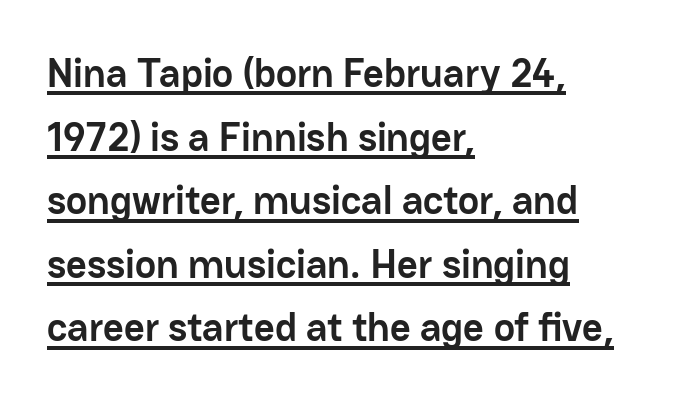
One-word summary of the alignment: left. Look at the tracking — it's just the regular setting, nothing added. Look at the stroke-to-counter ratio: heavy, a bold. Vertically, the passage feels balanced, rows spaced as you'd expect. Compared with undecorated copy, this sample adds a rule below the words.
